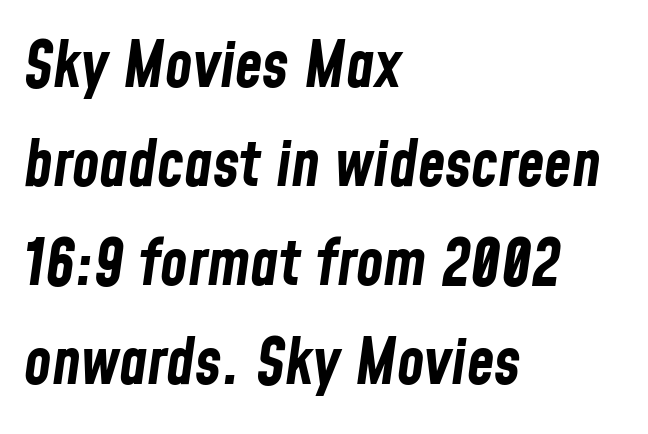
Q: Is the text bold? A: Yes.
Q: Is the text italic (slanted)? A: Yes, it leans right by about 8 degrees.
Q: Is the text underlined? A: No.
Q: How is the paragraph aligned? A: Left-aligned.
Q: Is the spacing between letters normal or unusually wide? A: Normal.
Q: Is the spacing between lines tight, normal or loose? A: Normal.
Q: Width (condensed, normal, or wide)? A: Condensed.
Q: Stroke contrast? A: Low.
Q: x-height? A: Medium.
Q: Monospaced? A: No.
